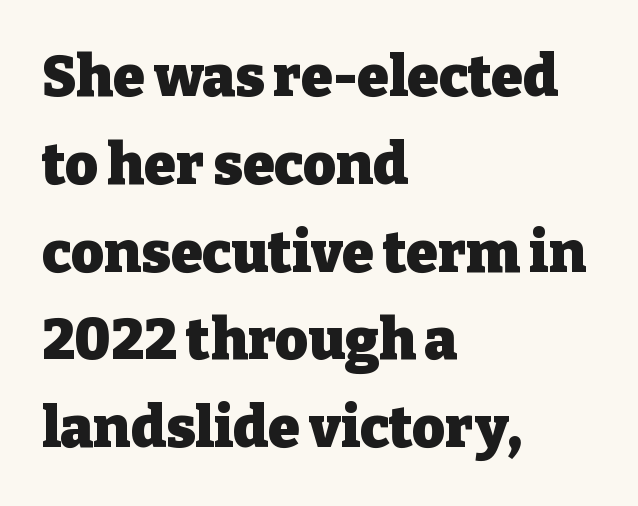
Quick note: not italic, upright. Short and long lines alike share a common starting point at left. Think of a printed novel: that variable character pitch is what you see here. These lines carry a lot of weight — the face is fully bold. Beneath every word, the page is bare.
